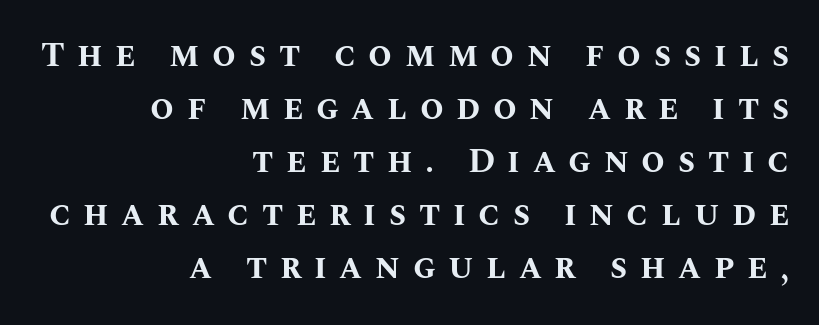
Upright lettering throughout. The type is letterspaced generously, with wide tracking. Compared with an ordinary text face, these strokes are far heavier — a full bold. The gap between lines stays unmarked.
